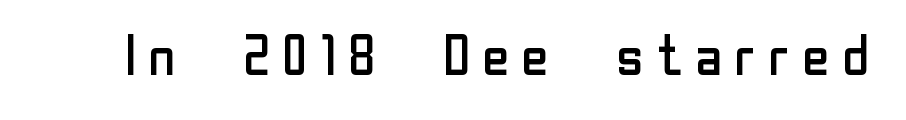
If you drew a line through each stem, it would be perfectly vertical. On a weight scale, this lands at 450 or below. The text was rendered using a sans face with plain stroke endings. Words float on clear page, feet unadorned. Note the varied advance widths — an 'i' is clearly narrower than an 'm'.
